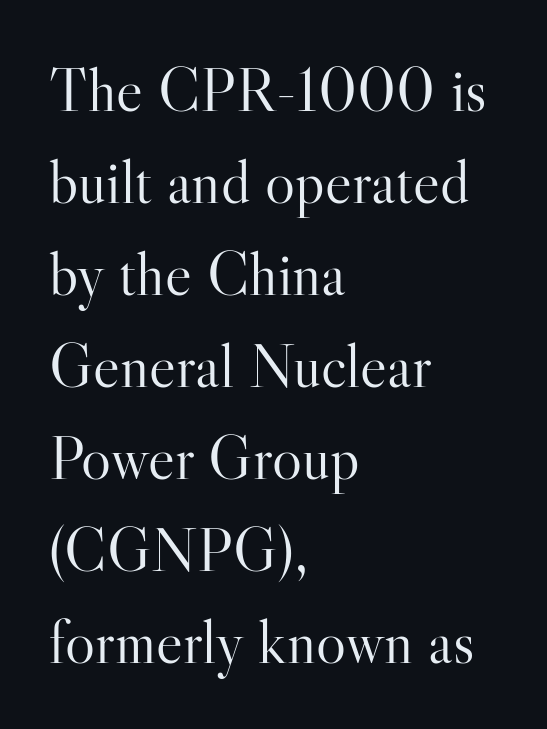
{"serif": "yes", "italic": "no", "bold": "no", "weight": "light", "width": "normal", "stroke_contrast": "high", "x_height": "small", "monospaced": "no", "underline": "no", "align": "left", "line_spacing": "normal", "line_spacing_ratio": 1.46, "letter_spacing": "normal", "letter_spacing_em": 0.0, "glyph_px": 63}
